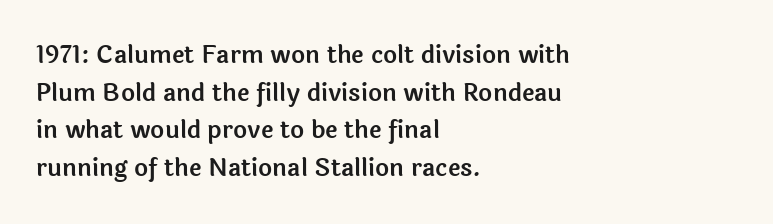
The image shows 24 px text type, upright; set left-aligned, normal line spacing (1.57x), normal letter spacing, not underlined.
